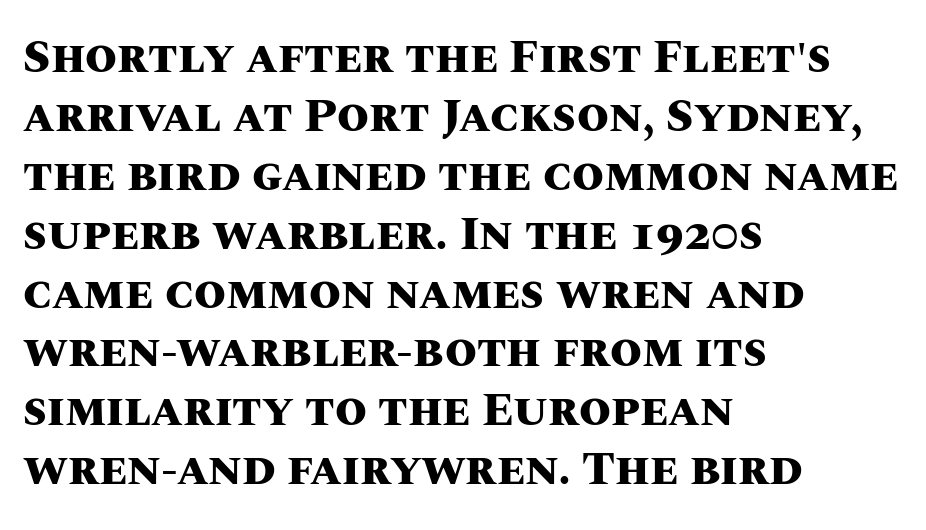
The image shows 46 px heavy type, upright; set left-aligned, normal line spacing (1.28x), normal letter spacing, not underlined; medium stroke contrast and a large x-height.
